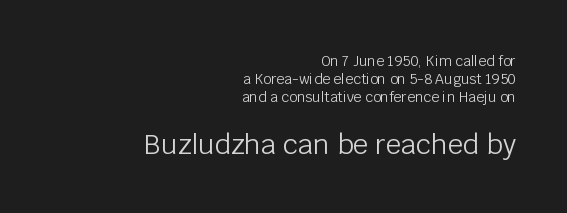
The image shows 27 px text type, upright; set right-aligned, normal line spacing (1.27x), normal letter spacing, not underlined; the second (bottom) block is 1.93x larger.
